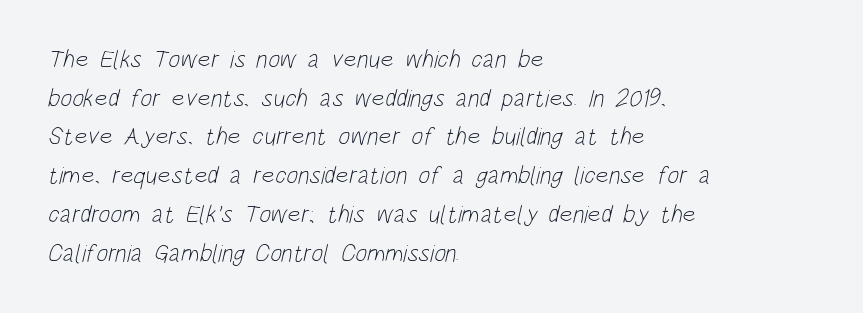
{"bold": "no", "underline": "no", "align": "left", "line_spacing": "normal", "line_spacing_ratio": 1.55, "letter_spacing": "normal", "letter_spacing_em": 0.0, "glyph_px": 25}
